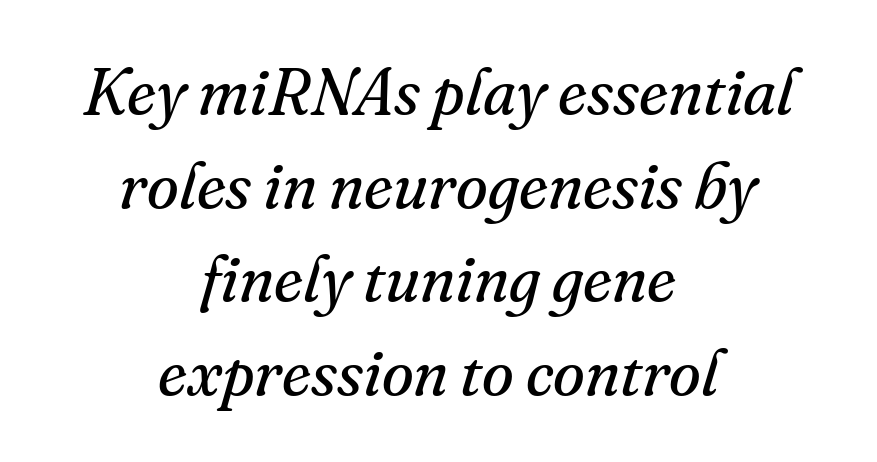
Varying glyph widths throughout — classic text-font behaviour. The words here are not underlined. Short and long lines alike share a common midpoint. Summary of vertical rhythm: regular, with standard interline spacing. Think standard paragraph weight, or any step lighter than that. Letter spacing: default.
